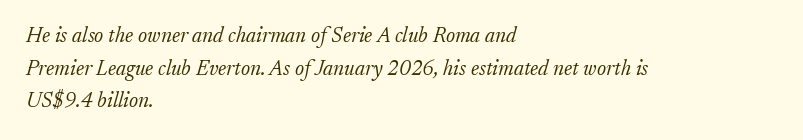
A normal amount of white space separates one row of letters from the next. Honestly, the letter spacing is just normal — you wouldn't notice it. A classic flush-left, rag-right setting is used for this passage. Bare-footed words on every line. The cut favours lightness, reaching ordinary text weight at its darkest.
